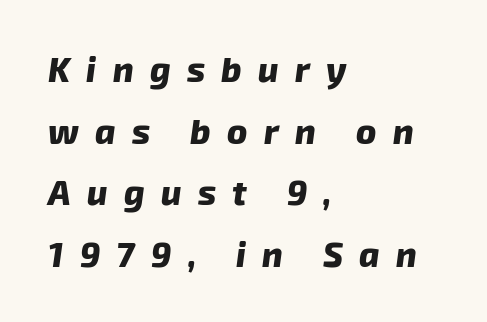
The image shows 34 px heavy type, italic (leaning right); set left-aligned, line spacing 1.81x, unusually wide letter spacing (+0.48 em), not underlined; low stroke contrast and a medium x-height.
